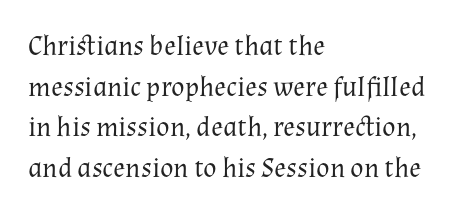
The image shows 28 px regular-weight serif type, upright; set left-aligned, normal line spacing (1.45x), normal letter spacing, not underlined; medium stroke contrast and a medium x-height.
